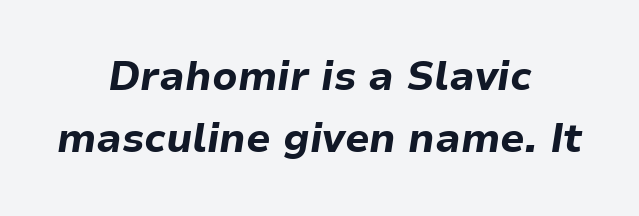
The image shows 40 px bold type, italic (leaning right); set centered, normal line spacing (1.54x), normal letter spacing, not underlined; low stroke contrast and a medium x-height.
